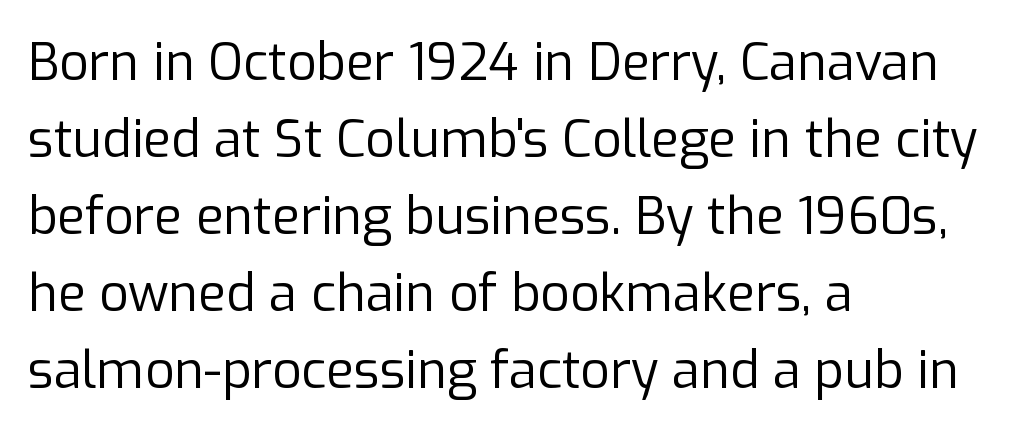
Nothing unusual about the tracking: characters are spaced as the font intends. Ordinary non-slanted type is in use. Interline gaps are of average width in this sample. Left-aligned paragraph, ragged on the right.
